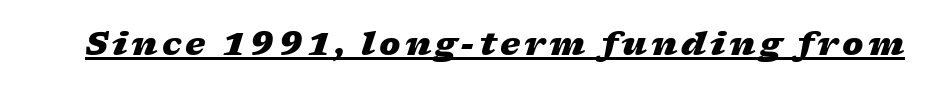
Q: Is the text bold? A: Yes.
Q: Is the text italic (slanted)? A: Yes, it leans right by about 17 degrees.
Q: Is the text underlined? A: Yes.
Q: Width (condensed, normal, or wide)? A: Wide.
Q: Stroke contrast? A: Low.
Q: x-height? A: Medium.
Q: Monospaced? A: No.
